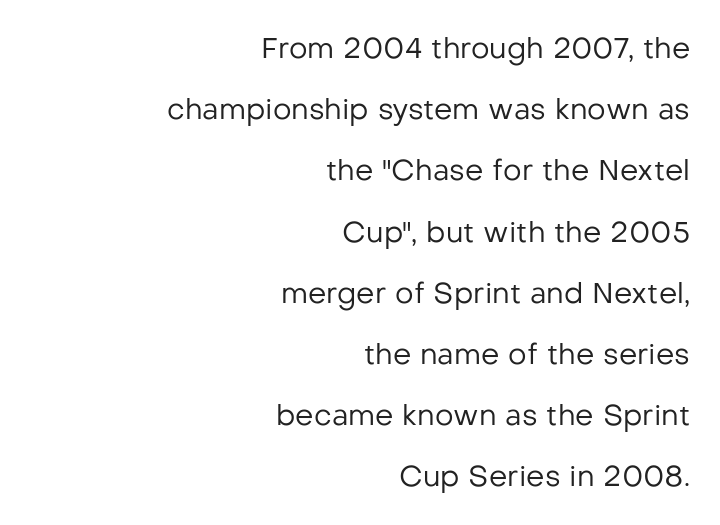
You can tell it's not italic because the verticals are truly vertical. Underline: absent. Here the designer chose a conventional face with non-uniform glyph widths. Summary of weight: not heavy and not bold. Notice how the passage keeps a crisp vertical edge on the right only. Are there feet on the stems? There aren't — it's a sans.
